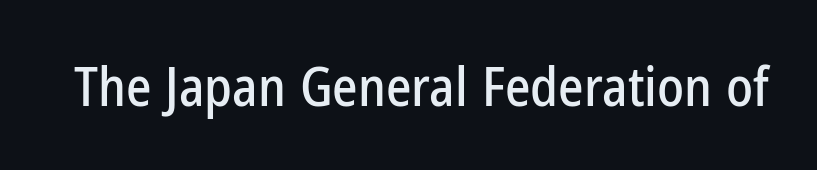
The image shows 54 px condensed sans-serif type, upright; set normal letter spacing, not underlined; low stroke contrast and a medium x-height.
